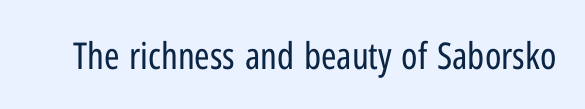
{"serif": "no", "italic": "no", "bold": "no", "weight": "regular", "width": "condensed", "stroke_contrast": "low", "x_height": "medium", "monospaced": "no", "underline": "no", "letter_spacing": "normal", "letter_spacing_em": 0.0, "glyph_px": 37}
